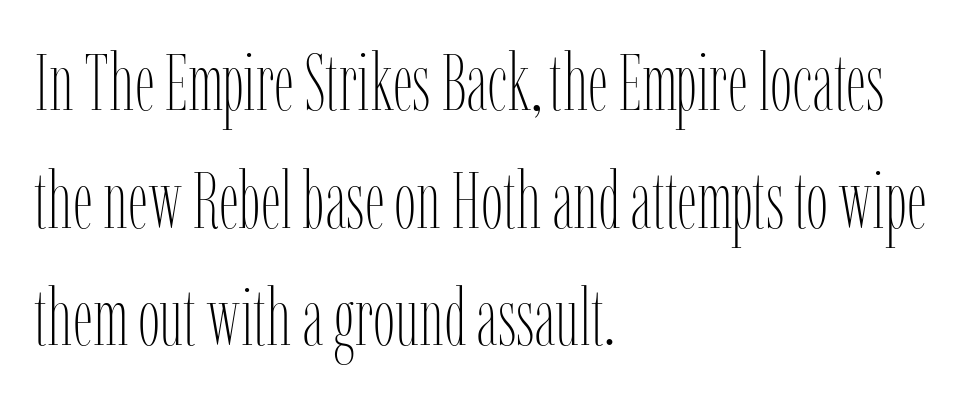
Posture: straight, roman, zero tilt. Line beginnings align vertically; line endings do not. Reading down the column, the eye jumps a familiar distance to each next line. Between one letter and the next there's only the usual sliver of space.
